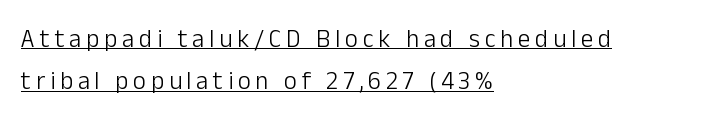
{"italic": "no", "bold": "no", "underline": "yes", "align": "left", "line_spacing": "normal", "line_spacing_ratio": 1.7, "glyph_px": 25}
